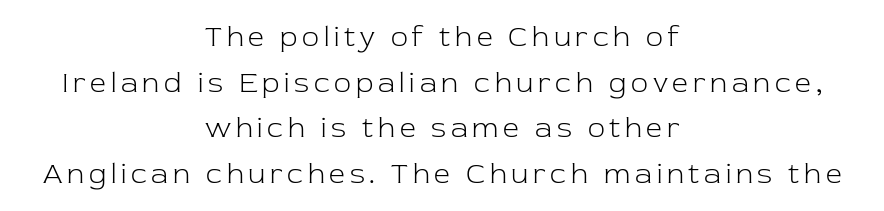
{"serif": "yes", "italic": "no", "bold": "no", "weight": "light", "width": "normal", "stroke_contrast": "low", "x_height": "medium", "monospaced": "no", "underline": "no", "align": "center", "line_spacing": "normal", "line_spacing_ratio": 1.63, "glyph_px": 28}
